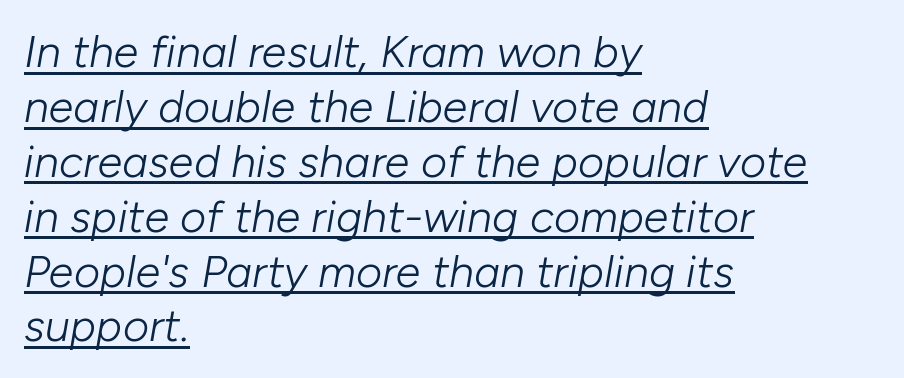
{"italic": "yes", "lean": "right", "slant_degrees": 10, "bold": "no", "weight": "light", "width": "normal", "stroke_contrast": "low", "x_height": "medium", "monospaced": "no", "underline": "yes", "align": "left", "line_spacing_ratio": 1.22, "letter_spacing": "normal", "letter_spacing_em": 0.0, "glyph_px": 45}
